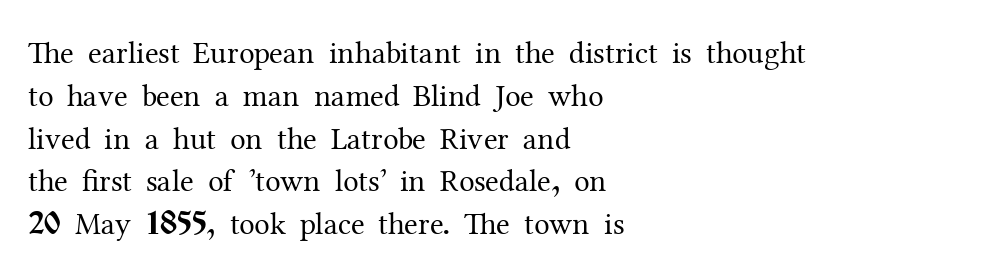
{"serif": "yes", "italic": "no", "bold": "no", "weight": "regular", "width": "normal", "stroke_contrast": "medium", "x_height": "medium", "monospaced": "no", "underline": "no", "align": "left", "line_spacing": "normal", "line_spacing_ratio": 1.38, "letter_spacing": "normal", "letter_spacing_em": 0.0, "glyph_px": 31}
